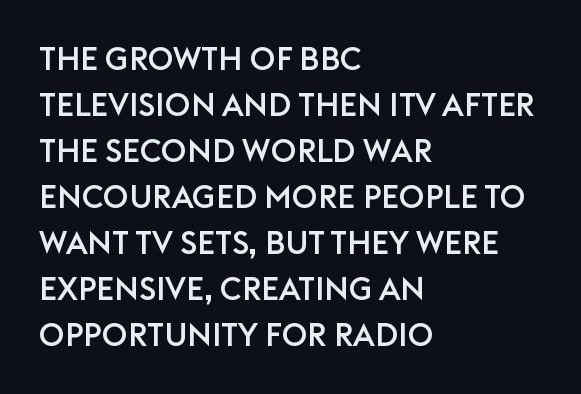
The setting favours the left margin, as ordinary paragraphs usually do. When letters stand straight like this, we call the style roman or upright. Look at the bottom of the vertical strokes: they stop flat, with no serifs. The face used here is proportionally spaced, like ordinary book or web type. What's the leading like? Ordinary, nothing unusual.
